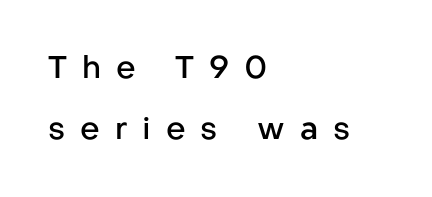
Q: Is the text bold? A: Semi-bold.
Q: Is the text italic (slanted)? A: No, it is upright.
Q: Is the typeface a serif or a sans-serif typeface? A: Sans-serif.
Q: Is the text underlined? A: No.
Q: How is the paragraph aligned? A: Left-aligned.
Q: Is the spacing between letters normal or unusually wide? A: Unusually wide.
Q: Is the spacing between lines tight, normal or loose? A: Loose.
Q: Width (condensed, normal, or wide)? A: Normal.
Q: Stroke contrast? A: Low.
Q: x-height? A: Medium.
Q: Monospaced? A: No.
